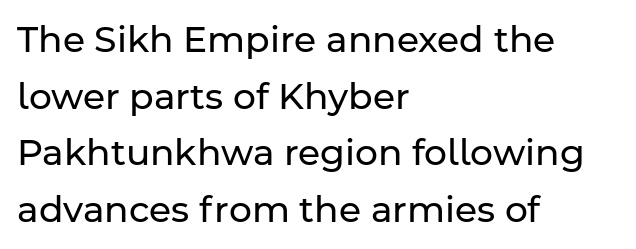
{"serif": "no", "italic": "no", "bold": "no", "weight": "regular", "width": "normal", "stroke_contrast": "low", "x_height": "medium", "monospaced": "no", "underline": "no", "align": "left", "line_spacing": "normal", "line_spacing_ratio": 1.57, "letter_spacing": "normal", "letter_spacing_em": 0.0, "glyph_px": 36}
